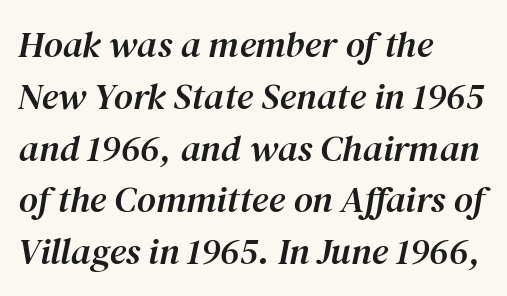
Varying glyph widths throughout — classic text-font behaviour. The rendering keeps characters at their native spacing. The text was rendered using a seriffed face with decorative stroke endings. This sample uses an oblique cut, with every glyph tilted off the vertical. Each row of text sits above clean, open space.
